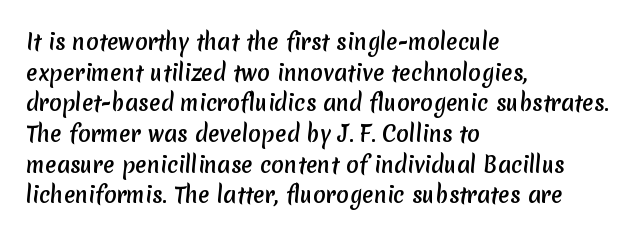
The image shows 21 px text type; set left-aligned, normal line spacing (1.46x), normal letter spacing, not underlined.
